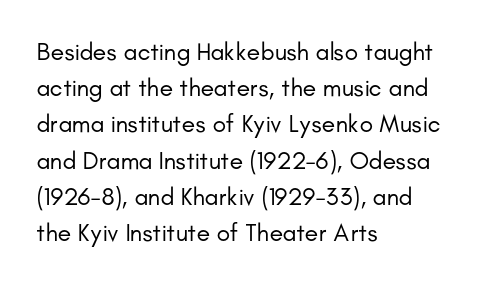
The image shows 25 px text type, upright; set left-aligned, normal line spacing (1.45x), normal letter spacing, not underlined.
